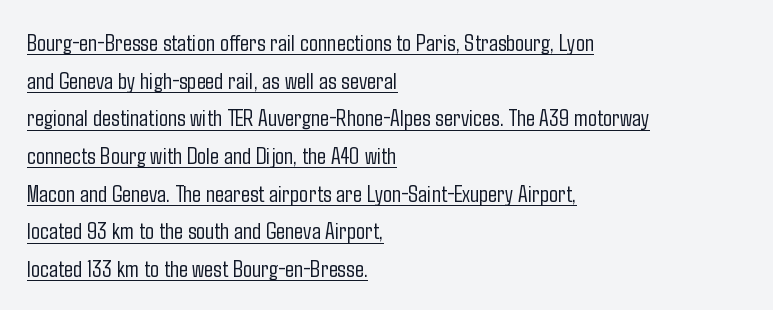
The image shows 24 px text type, upright; set left-aligned, normal line spacing (1.57x), normal letter spacing, underlined.
